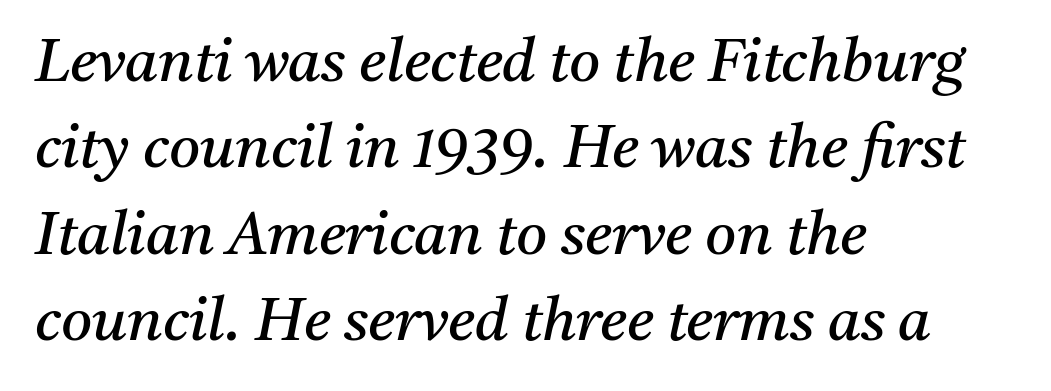
These lines are rendered in a variable-pitch font. Does the leading feel generous? No, just average. Here the glyphs are tracked normally, forming tight word shapes. The strip under each line holds only bare page. The letters look calm and open, with moderate or lighter stems. Examine the stroke ends and you'll spot serifs.
